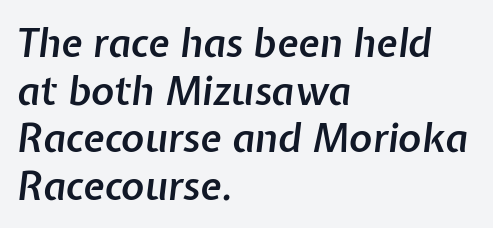
{"italic": "yes", "lean": "right", "slant_degrees": 7, "bold": "semi", "weight": "semibold", "width": "normal", "stroke_contrast": "low", "x_height": "medium", "monospaced": "no", "underline": "no", "align": "left", "line_spacing_ratio": 1.22, "letter_spacing": "normal", "letter_spacing_em": 0.0, "glyph_px": 39}
